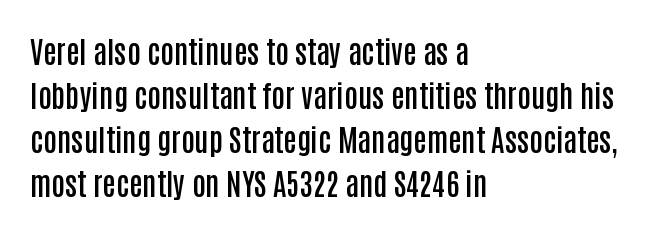
The image shows 30 px semibold, condensed sans-serif type, upright; set left-aligned, normal line spacing (1.47x), normal letter spacing, not underlined; low stroke contrast and a large x-height.
